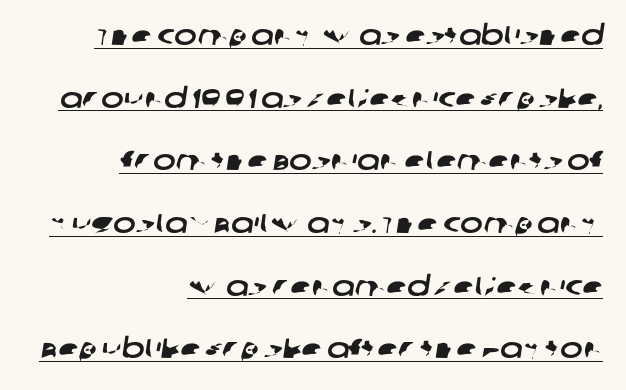
The image shows 27 px text type; set right-aligned, loose line spacing (2.32x), normal letter spacing, underlined.
